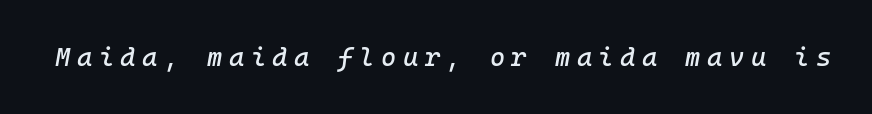
Each word looks stretched out because of the extra space between its letters. The string is rendered with underlining switched off. Compared with ordinary roman type, these characters are visibly tilted.
